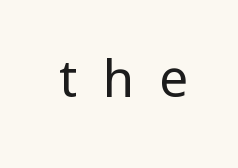
The image shows 51 px regular-weight sans-serif type, upright; set unusually wide letter spacing (+0.49 em), not underlined; low stroke contrast and a medium x-height.
